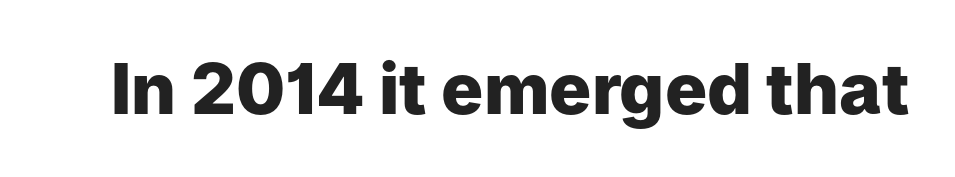
Is this a fixed-width face? No — the glyphs have proportional, varying widths. Letterform terminals end flat and unadorned throughout the passage. The tracking reads as untouched default to a designer's eye. Clear beneath every line of the passage.
